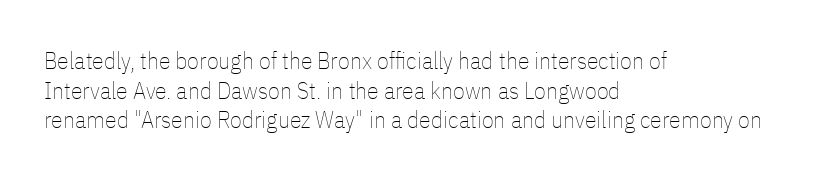
{"italic": "no", "bold": "no", "underline": "no", "align": "left", "line_spacing_ratio": 1.23, "letter_spacing": "normal", "letter_spacing_em": 0.0, "glyph_px": 24}
